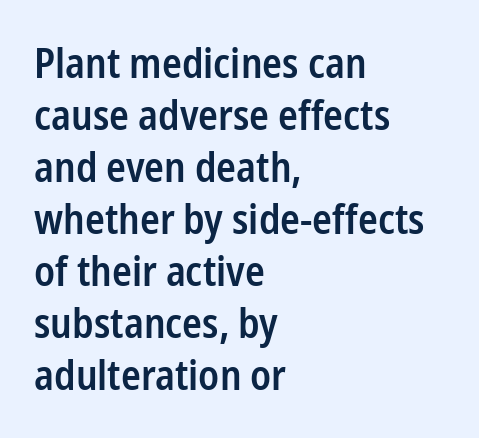
{"serif": "no", "italic": "no", "bold": "semi", "weight": "semibold", "width": "condensed", "stroke_contrast": "low", "x_height": "medium", "monospaced": "no", "underline": "no", "align": "left", "line_spacing": "normal", "line_spacing_ratio": 1.27, "letter_spacing": "normal", "letter_spacing_em": 0.0, "glyph_px": 41}
